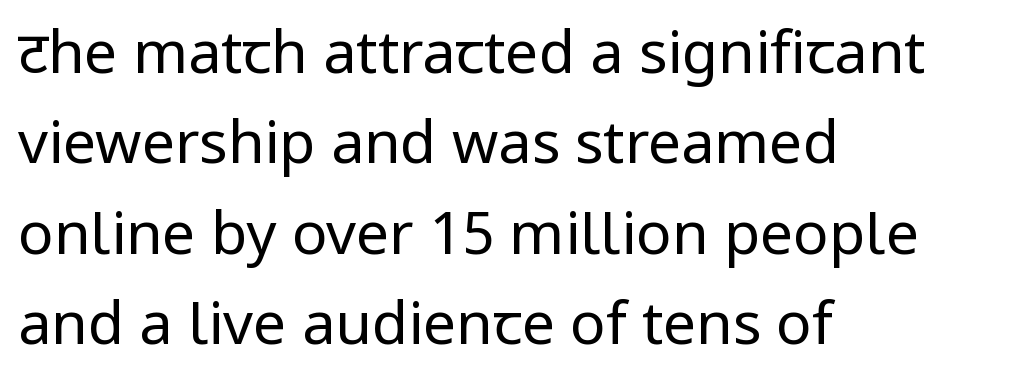
It's the straight-up-and-down kind of type. This block has exactly the height ordinary leading produces. The type is set solid horizontally, with unmodified tracking. On a weight scale, this lands at 450 or below. The passage shown is typed in a proportional face where columns would drift.
